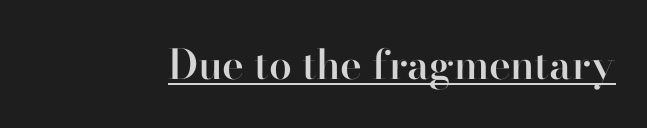
Unlike italic type, these characters show no tilt at all. These lines carry some extra weight — a demibold, not a full bold. The type is set solid horizontally, with unmodified tracking. Each letter keeps its own natural width here, so spacing adapts to shape. Regarding serifs, this sample has them.
